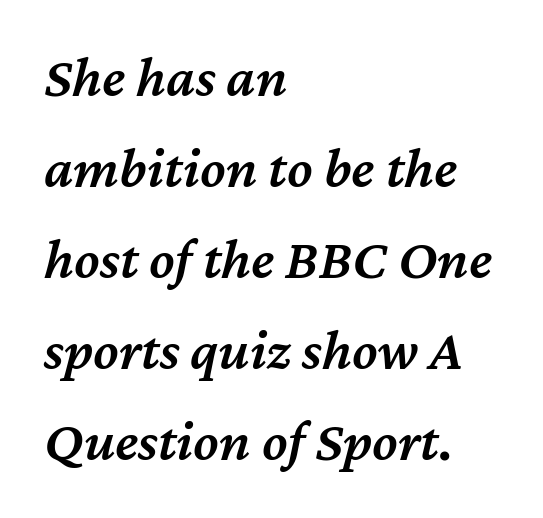
The image shows 58 px semibold type, italic (leaning right); set left-aligned, normal line spacing (1.57x), normal letter spacing, not underlined; medium stroke contrast and a medium x-height.
